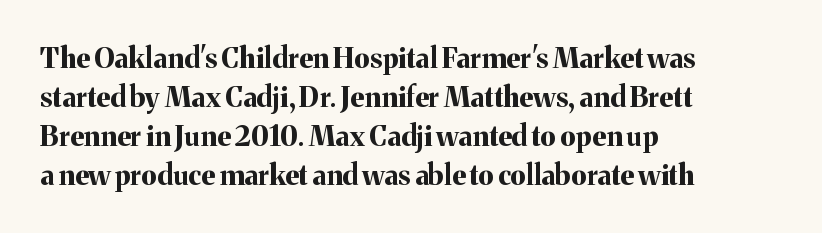
Q: Is the text bold? A: Yes.
Q: Is the text italic (slanted)? A: No, it is upright.
Q: Is the typeface a serif or a sans-serif typeface? A: Serif.
Q: Is the text underlined? A: No.
Q: How is the paragraph aligned? A: Left-aligned.
Q: Is the spacing between letters normal or unusually wide? A: Normal.
Q: Is the spacing between lines tight, normal or loose? A: Normal.
Q: Width (condensed, normal, or wide)? A: Normal.
Q: Stroke contrast? A: Medium.
Q: x-height? A: Medium.
Q: Monospaced? A: No.
